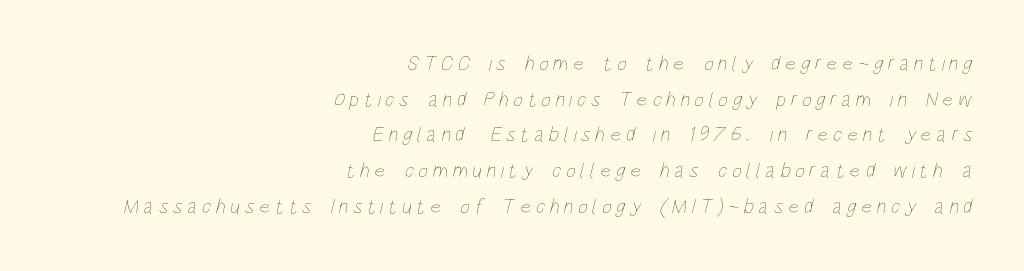
{"bold": "no", "underline": "no", "align": "right", "line_spacing": "normal", "line_spacing_ratio": 1.7, "letter_spacing": "wide", "letter_spacing_em": 0.23, "glyph_px": 21}
